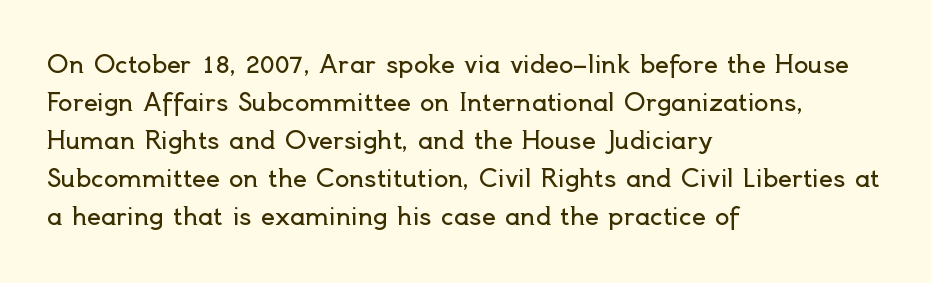
Caption: standard tracking, unaltered. How would I describe the line gaps? Plain and ordinary. Notice how the stems are strictly vertical — no italics here. The typeface has the unassuming heft of standard copy or less. The lines are quadded left.
